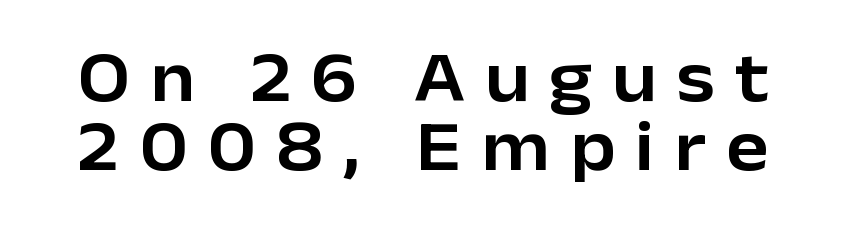
The letterforms stand isolated, each surrounded by extra space. Note the varied advance widths — an 'i' is clearly narrower than an 'm'. Successive baselines arrive quickly, one right under another. Do the letters lean? They stand straight. The space beneath each line is pristine and unruled. The typeface chosen for these lines omits serifs.
